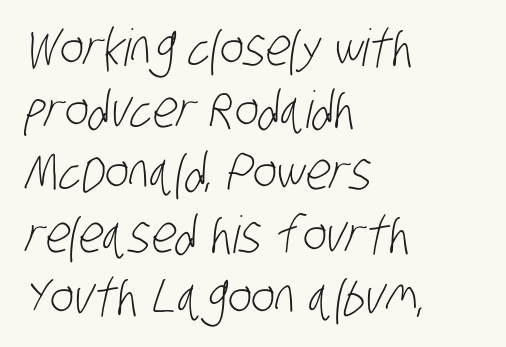
Q: Is the text bold? A: No.
Q: Is the typeface a serif or a sans-serif typeface? A: Sans-serif.
Q: Is the text underlined? A: No.
Q: How is the paragraph aligned? A: Left-aligned.
Q: Is the spacing between letters normal or unusually wide? A: Normal.
Q: Width (condensed, normal, or wide)? A: Condensed.
Q: Stroke contrast? A: Low.
Q: x-height? A: Large.
Q: Monospaced? A: No.
